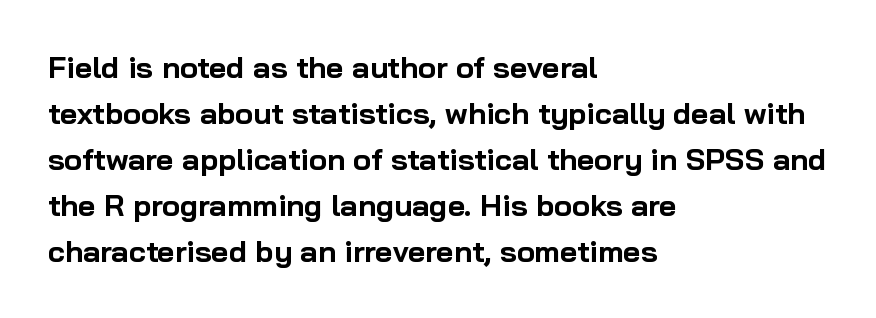
The rag falls on the right side of this text block. Italic: no, the glyphs are upright roman. This sample has the flowing, uneven cadence of proportional lettering. No feet cap the strokes, marking this as sans-serif type.
